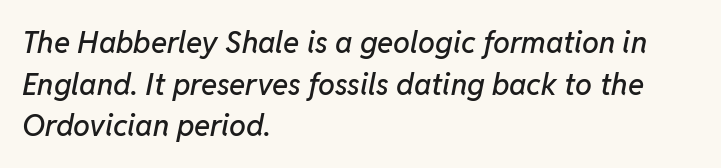
{"italic": "yes", "lean": "right", "slant_degrees": 11, "width": "normal", "stroke_contrast": "low", "x_height": "medium", "monospaced": "no", "underline": "no", "align": "left", "line_spacing": "normal", "line_spacing_ratio": 1.39, "letter_spacing": "normal", "letter_spacing_em": 0.0, "glyph_px": 30}
